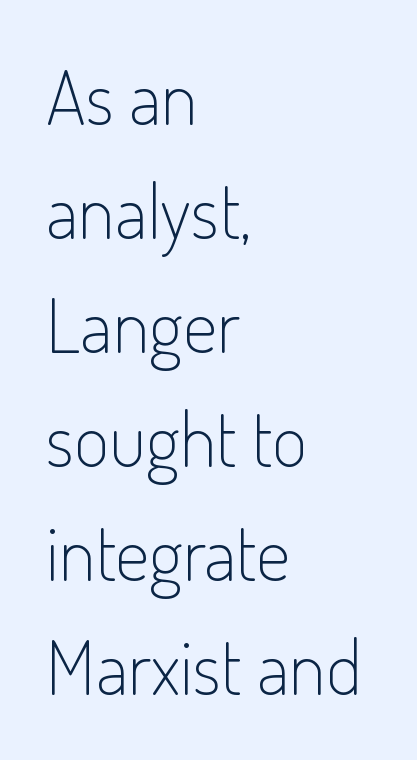
{"serif": "no", "italic": "no", "bold": "no", "weight": "light", "width": "condensed", "stroke_contrast": "low", "x_height": "small", "monospaced": "no", "underline": "no", "align": "left", "line_spacing": "normal", "line_spacing_ratio": 1.5, "letter_spacing": "normal", "letter_spacing_em": 0.0, "glyph_px": 76}
